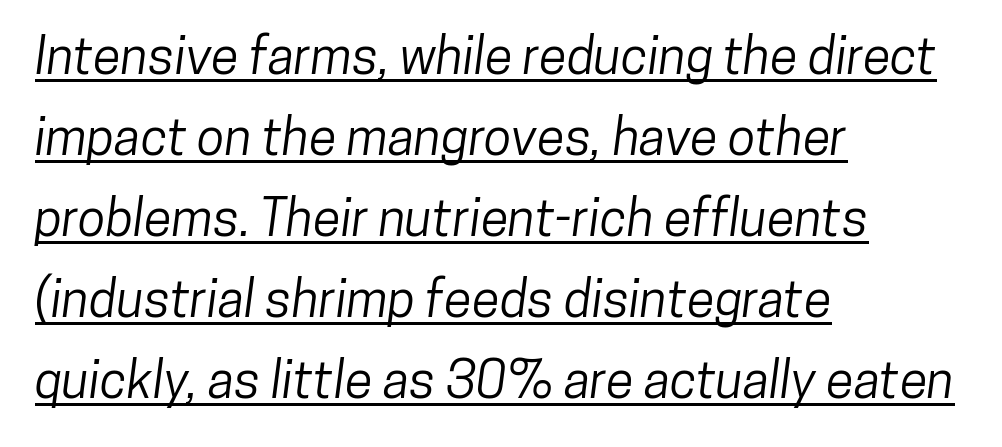
Q: Is the typeface a serif or a sans-serif typeface? A: Sans-serif.
Q: Is the text underlined? A: Yes.
Q: How is the paragraph aligned? A: Left-aligned.
Q: Is the spacing between letters normal or unusually wide? A: Normal.
Q: Is the spacing between lines tight, normal or loose? A: Normal.
Q: Width (condensed, normal, or wide)? A: Condensed.
Q: Stroke contrast? A: Low.
Q: x-height? A: Medium.
Q: Monospaced? A: No.
